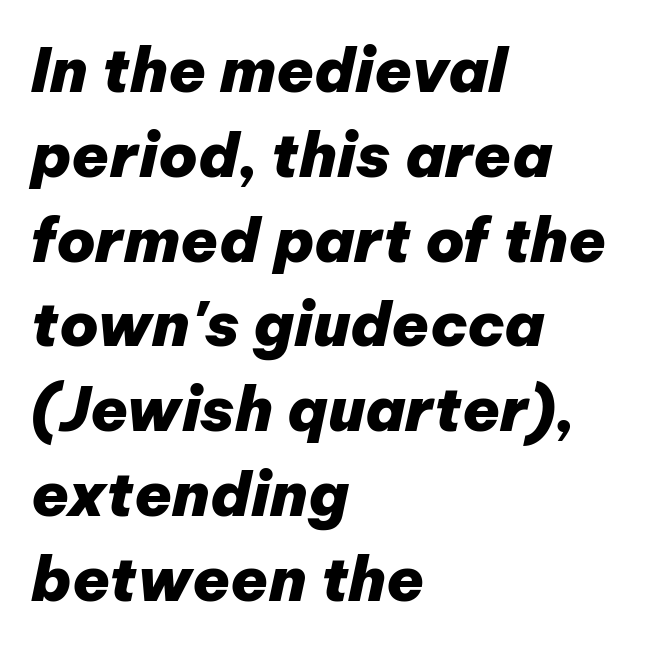
The space directly below the letters is spotless. Emphasis-style slanted type is in use. Visually the block forms a straight wall on the left and a jagged coastline on the right. Compared with an ordinary text face, these strokes are far heavier — a full bold. Each letter keeps its own natural width here, so spacing adapts to shape. No extra tracking has been applied to these lines.
